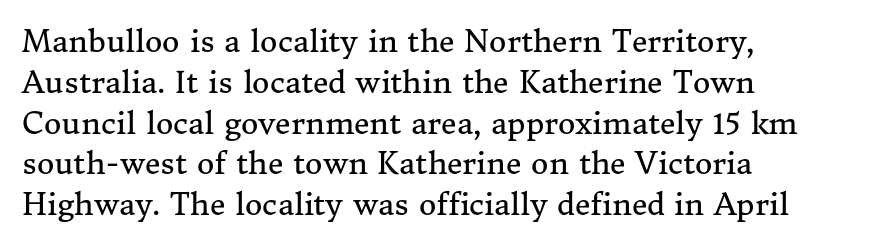
The image shows 30 px regular-weight serif type, upright; set left-aligned, normal line spacing (1.36x), normal letter spacing, not underlined; medium stroke contrast and a medium x-height.
